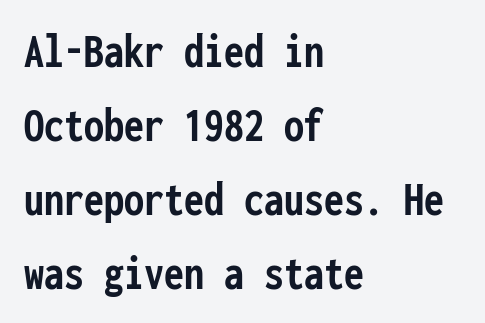
In terms of weight, the rendering is a true, heavy bold. Observe the ordinary spacing: letters are neighbours, not strangers. What kind of face is this? One without serifs — a sans. A typesetter would mark this as roman, not italic.
